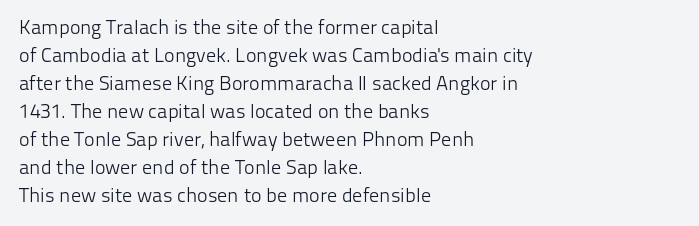
The image shows 20 px text type, upright; set left-aligned, normal line spacing (1.4x), normal letter spacing, not underlined.
